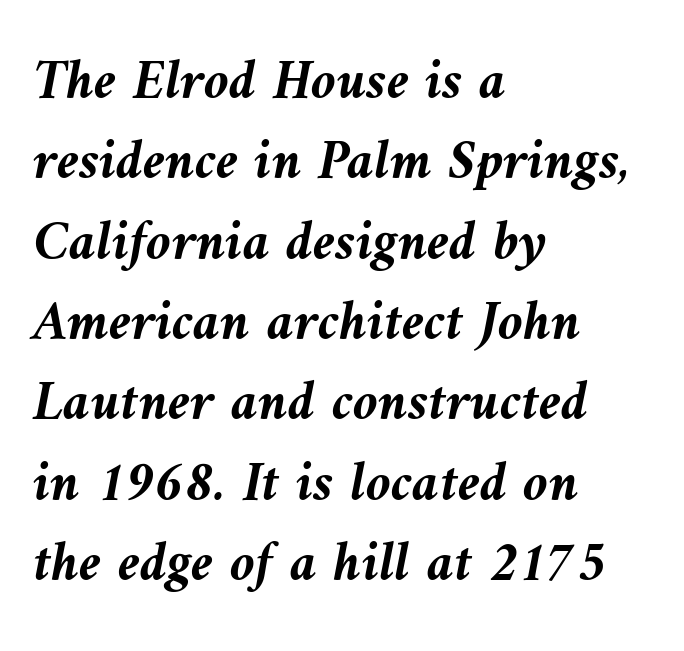
Tall strokes in this sample are angled rather than plumb. Students, note that the glyphs here touch the page at normal intervals. The rendering uses natural spacing where letterforms have individual widths. This sample is left-justified, so line endings fall wherever the words run out. The gap between lines stays unmarked.
